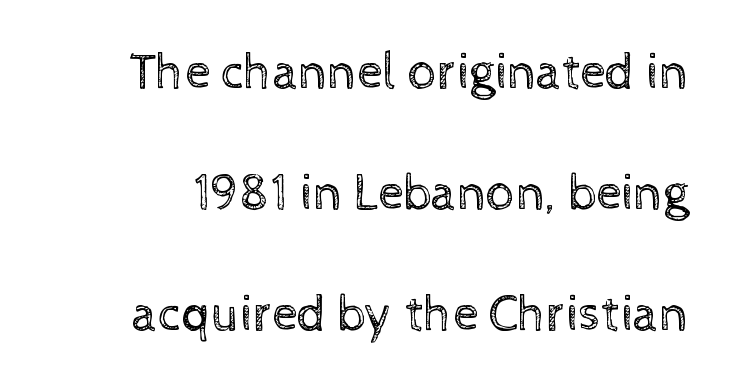
Q: Is the text bold? A: No.
Q: Is the text italic (slanted)? A: No, it is upright.
Q: Is the text underlined? A: No.
Q: Is the spacing between letters normal or unusually wide? A: Normal.
Q: Is the spacing between lines tight, normal or loose? A: Loose.
Q: Width (condensed, normal, or wide)? A: Normal.
Q: x-height? A: Medium.
Q: Monospaced? A: No.
